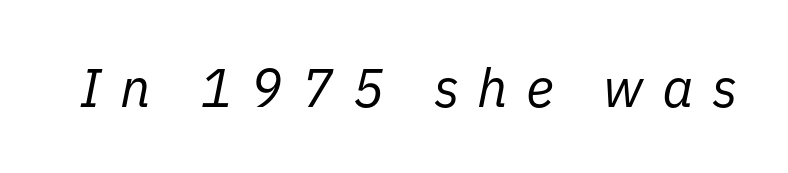
Q: Is the text bold? A: No.
Q: Is the text italic (slanted)? A: Yes, it leans right by about 11 degrees.
Q: Is the text underlined? A: No.
Q: Is the spacing between letters normal or unusually wide? A: Unusually wide.
Q: Width (condensed, normal, or wide)? A: Normal.
Q: Stroke contrast? A: Low.
Q: x-height? A: Medium.
Q: Monospaced? A: No.
